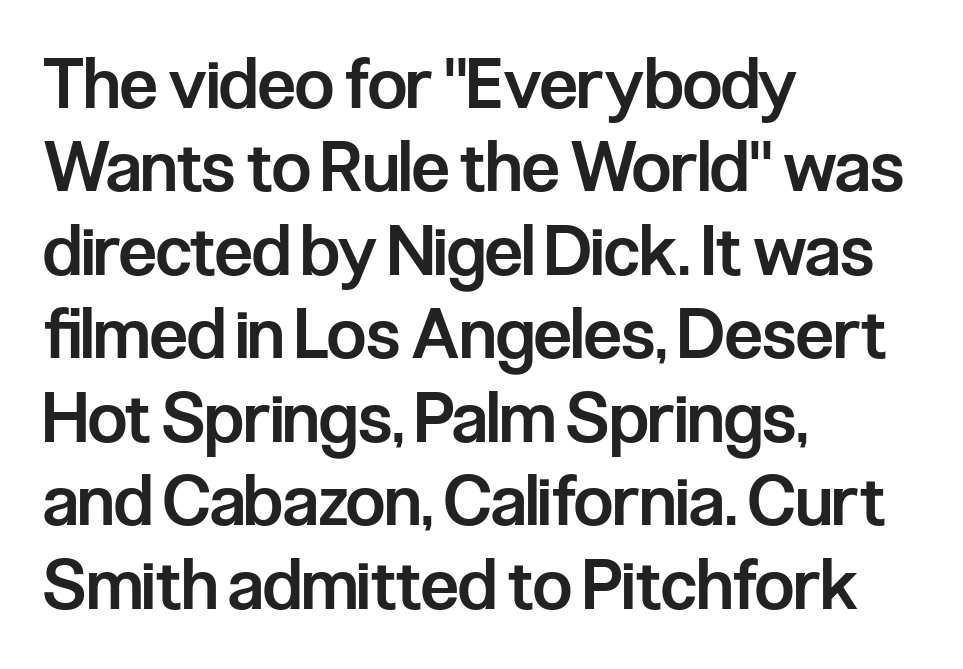
No extra tracking has been applied to these lines. The strip under each line holds only bare page. Unlike a traditional serif, this face leaves its strokes unadorned. Casual observation: everything's shoved over to the left.
